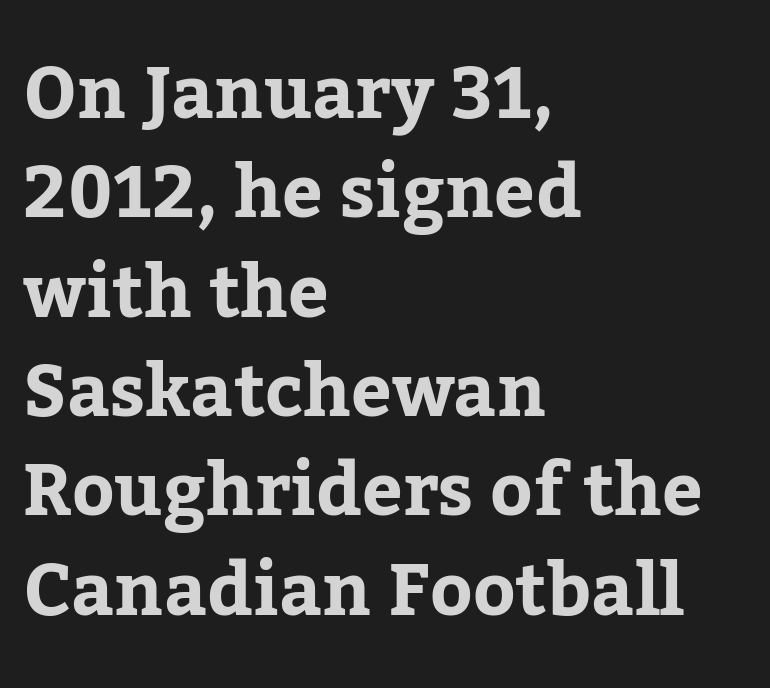
The rendering uses a moderate line-height, typical for paragraphs. Looks like regular typesetting: each glyph gets only the width it needs. Reading down the block, your eye returns to a fixed left position each line. To sum up the face: it has serifs. Tracking value appears to be zero — textbook default spacing. Weight: bold.
